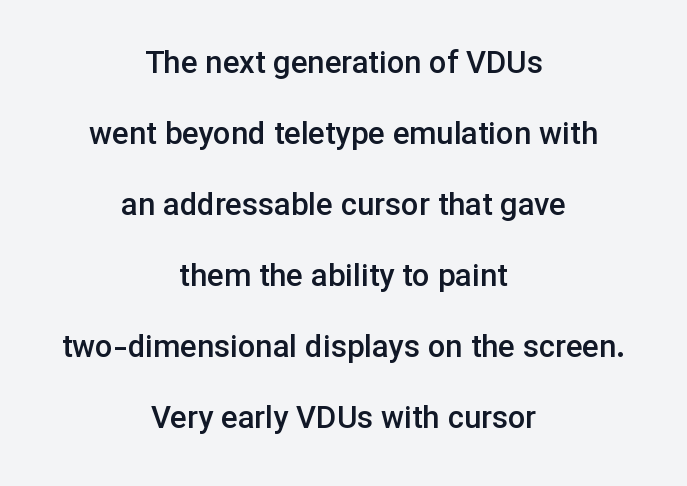
{"serif": "no", "italic": "no", "bold": "semi", "weight": "semibold", "width": "normal", "stroke_contrast": "low", "x_height": "medium", "monospaced": "no", "underline": "no", "align": "center", "line_spacing": "loose", "line_spacing_ratio": 2.29, "letter_spacing": "normal", "letter_spacing_em": 0.0, "glyph_px": 31}
